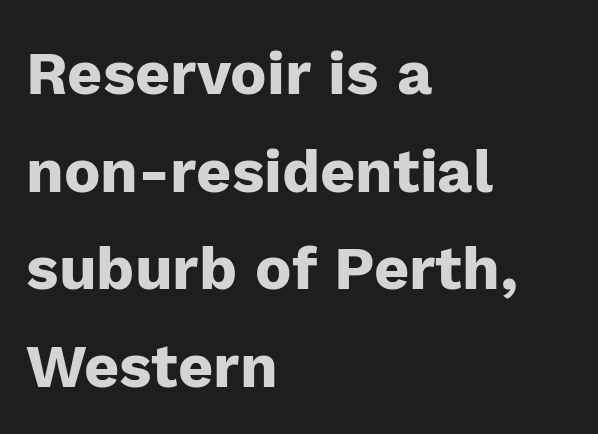
Look at the bottom of the vertical strokes: they stop flat, with no serifs. Posture: vertical. Typeset ragged right — the left edge is the straight one. Words appear dense and cohesive because spacing is normal. Stroke thickness is high; the sample reads as a true bold. Leading: standard.
